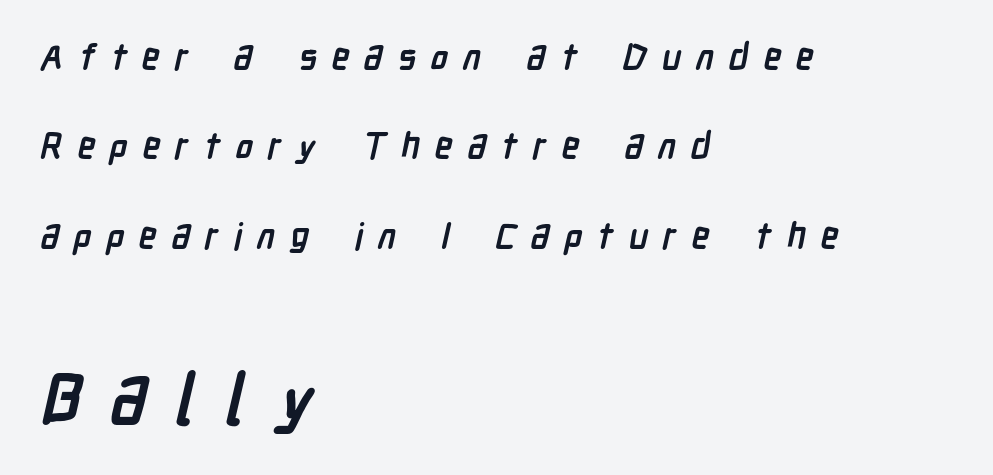
One glance says open: line gaps are wider than usual. No feet cap the strokes, marking this as sans-serif type. This sample has the flowing, uneven cadence of proportional lettering. Which of the two is more prominent by size? The second, at the bottom. Each line starts at the same left margin while the right side varies. In terms of letterspacing, this is a distinctly airy, spread setting.
